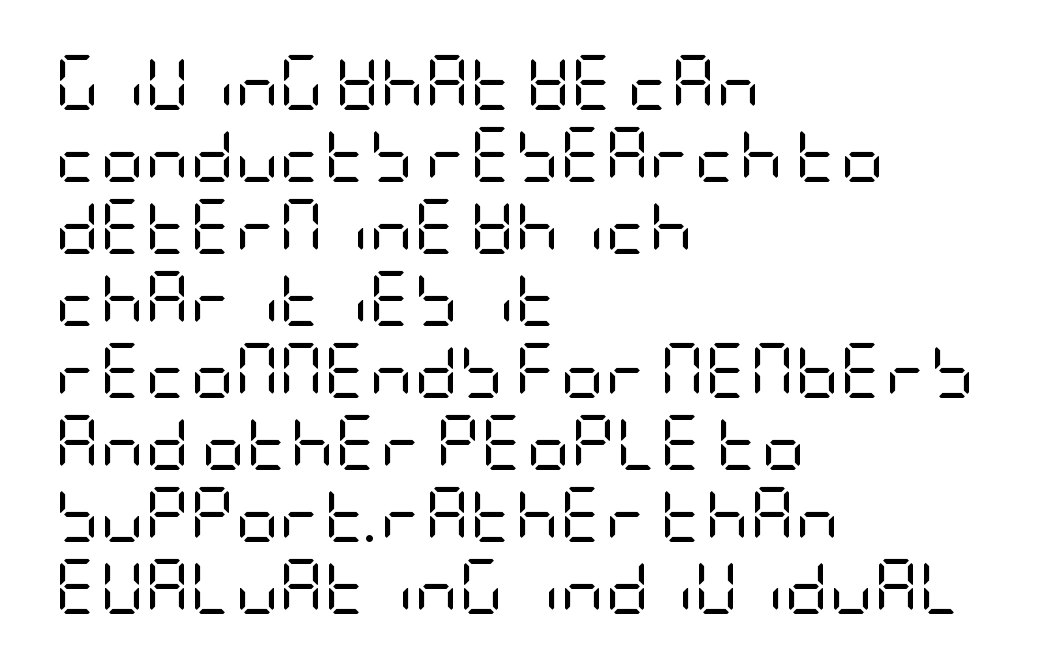
{"serif": "no", "italic": "no", "bold": "no", "weight": "regular", "width": "condensed", "stroke_contrast": "low", "x_height": "large", "underline": "no", "align": "left", "line_spacing": "normal", "line_spacing_ratio": 1.31, "letter_spacing": "normal", "letter_spacing_em": 0.0, "glyph_px": 55}
